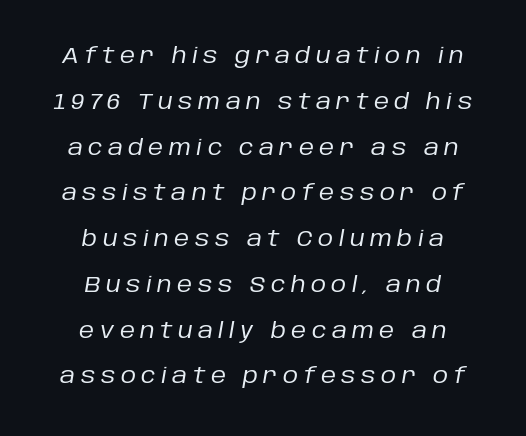
The image shows 21 px text type, italic (leaning right); set centered, loose line spacing (2.18x), unusually wide letter spacing (+0.26 em), not underlined.
